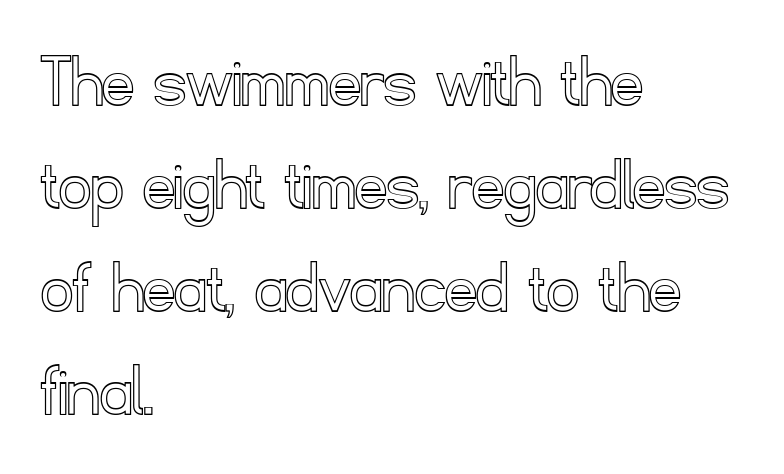
The image shows 78 px text type, upright; set left-aligned, normal line spacing (1.32x), normal letter spacing, not underlined; a small x-height.
